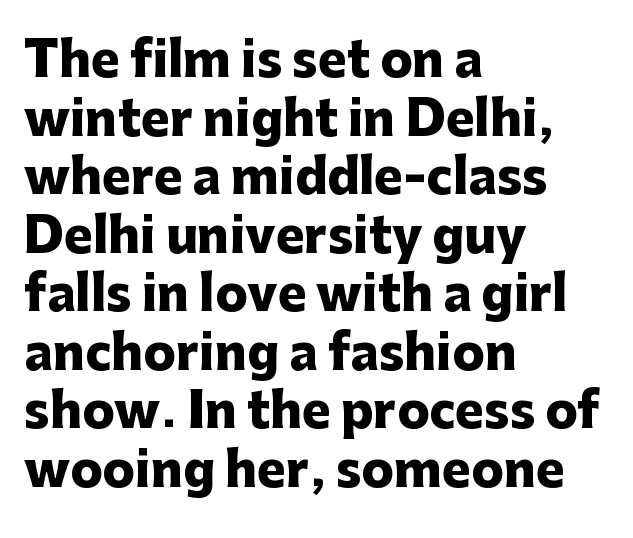
Does the copy run flush right? No — it runs flush left. Are there feet on the stems? There aren't — it's a sans. Caption: bold face, heavy strokes. These lines were composed using upright roman letters.
